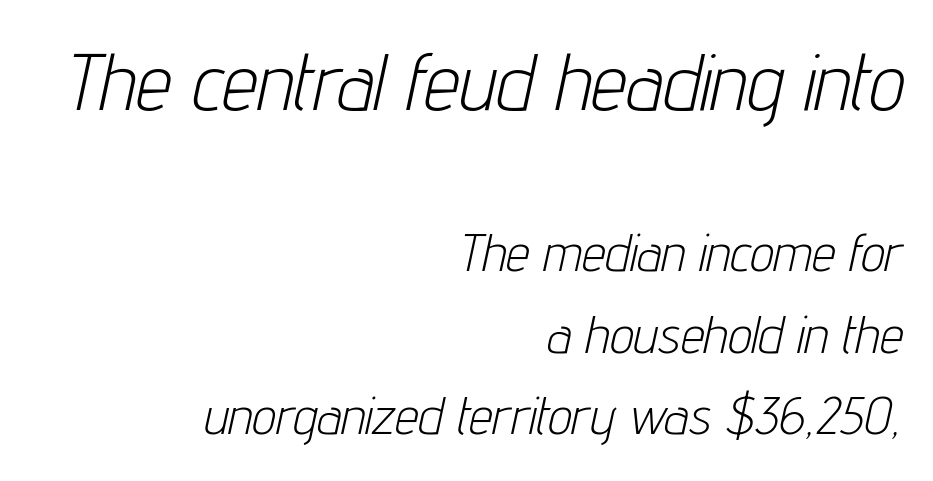
{"italic": "yes", "lean": "right", "slant_degrees": 12, "bold": "no", "weight": "light", "width": "condensed", "stroke_contrast": "low", "x_height": "medium", "monospaced": "no", "underline": "no", "align": "right", "line_spacing": "normal", "line_spacing_ratio": 1.54, "letter_spacing": "normal", "letter_spacing_em": 0.0, "larger_block": "first", "size_ratio": 1.51, "glyph_px": 80}
